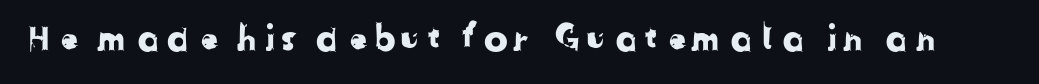
What kind of face is this? One without serifs — a sans. The passage shown is not underscored anywhere. You could not count columns in this text — the font is proportionally spaced.
